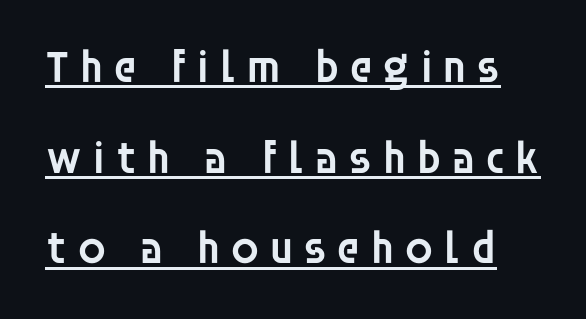
The image shows 46 px semibold sans-serif type, upright; set loose line spacing (1.97x), unusually wide letter spacing (+0.2 em), underlined; low stroke contrast and a large x-height.
